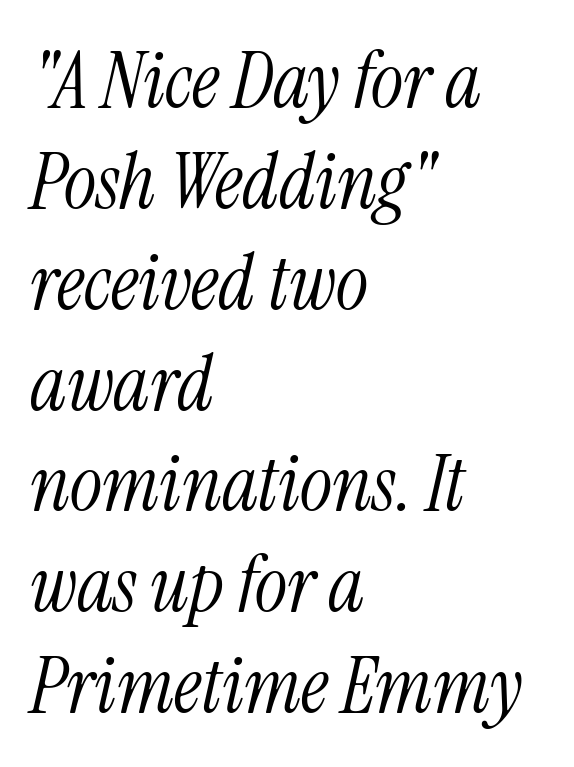
The image shows 77 px light, condensed serif type, italic (leaning right); set left-aligned, normal line spacing (1.31x), normal letter spacing, not underlined; medium stroke contrast and a medium x-height.
